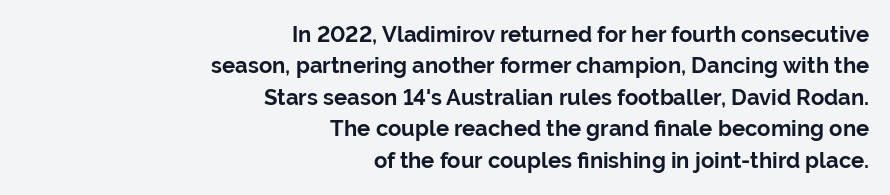
Evenly set lines give the paragraph a standard silhouette. Observe the ordinary spacing: letters are neighbours, not strangers. The face used here has the dense, thick strokes of a bold. Letters rest on an invisible, unmarked baseline. A flush-right, rag-left setting is used for this passage. Rendered with straight, roman letterforms.
